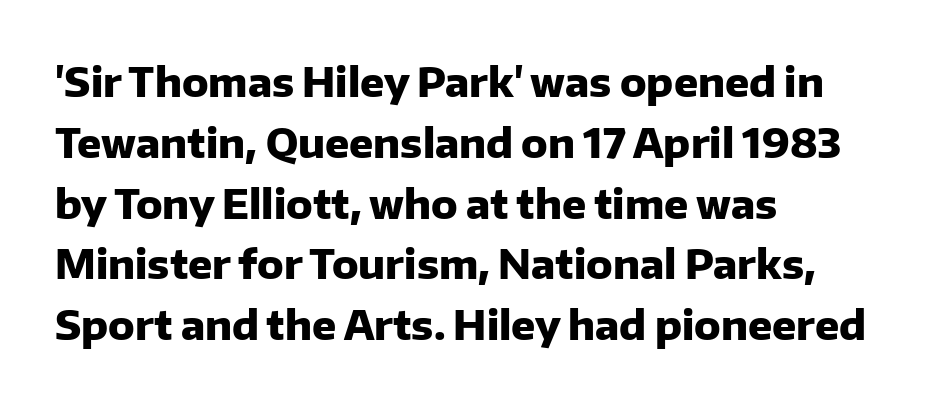
The image shows 40 px heavy sans-serif type, upright; set left-aligned, normal line spacing (1.52x), normal letter spacing, not underlined; low stroke contrast and a medium x-height.
